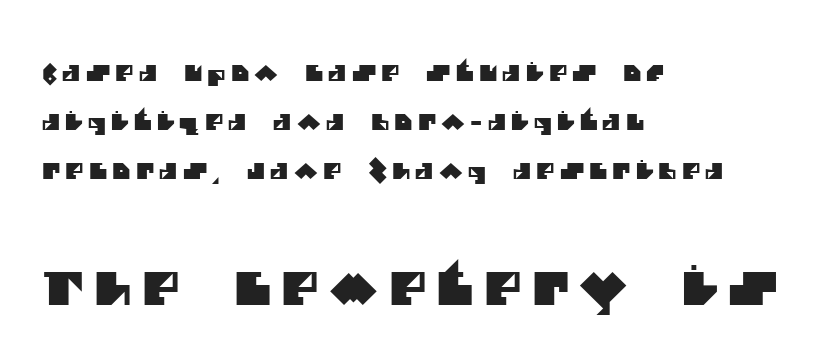
{"serif": "no", "width": "normal", "stroke_contrast": "medium", "x_height": "large", "monospaced": "no", "underline": "no", "align": "left", "line_spacing": "loose", "line_spacing_ratio": 2.23, "letter_spacing": "wide", "letter_spacing_em": 0.24, "larger_block": "second", "size_ratio": 2.05, "glyph_px": 45}
